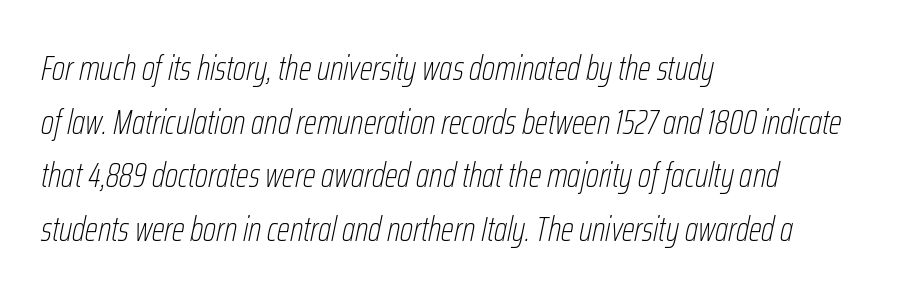
Q: Is the text bold? A: No.
Q: Is the text italic (slanted)? A: Yes, it leans right by about 12 degrees.
Q: Is the text underlined? A: No.
Q: How is the paragraph aligned? A: Left-aligned.
Q: Is the spacing between letters normal or unusually wide? A: Normal.
Q: Is the spacing between lines tight, normal or loose? A: Normal.
Q: Width (condensed, normal, or wide)? A: Condensed.
Q: Stroke contrast? A: Low.
Q: x-height? A: Medium.
Q: Monospaced? A: No.
